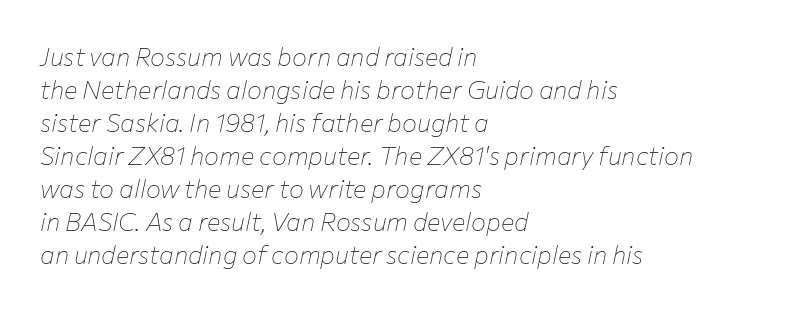
Q: Is the text bold? A: No.
Q: Is the text italic (slanted)? A: Yes, it leans right by about 12 degrees.
Q: Is the text underlined? A: No.
Q: How is the paragraph aligned? A: Left-aligned.
Q: Is the spacing between letters normal or unusually wide? A: Normal.
Q: Is the spacing between lines tight, normal or loose? A: Normal.
